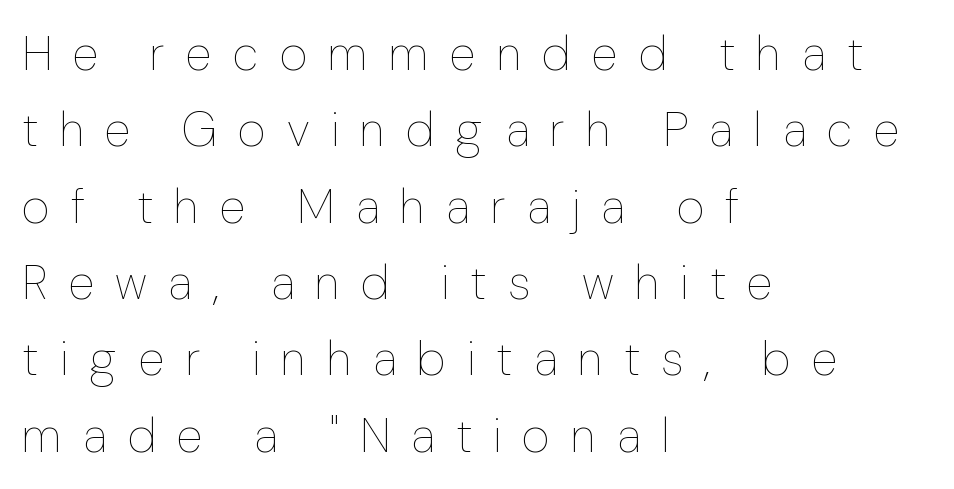
The image shows 48 px thin type, upright; set left-aligned, normal line spacing (1.59x), unusually wide letter spacing (+0.44 em), not underlined; low stroke contrast and a medium x-height.
